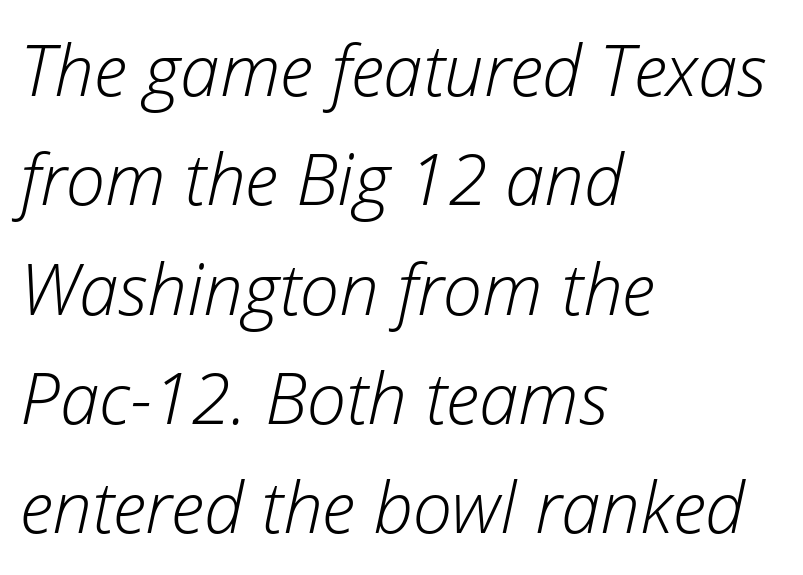
The image shows 71 px light type, italic (leaning right); set left-aligned, normal line spacing (1.54x), normal letter spacing, not underlined; low stroke contrast and a medium x-height.
